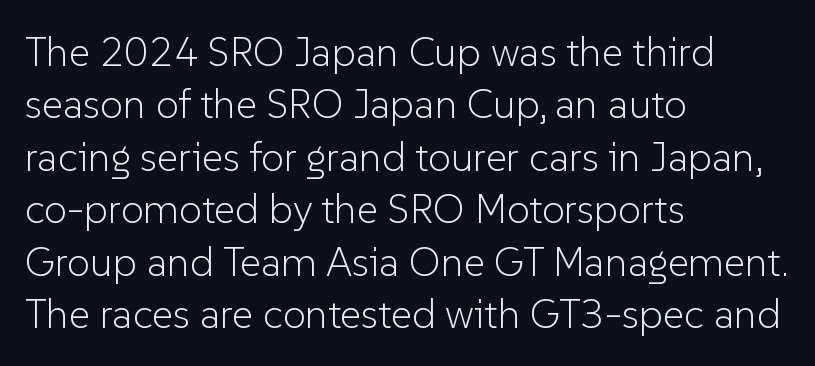
The image shows 41 px light sans-serif type, upright; set left-aligned, normal line spacing (1.28x), normal letter spacing, not underlined; low stroke contrast and a medium x-height.
